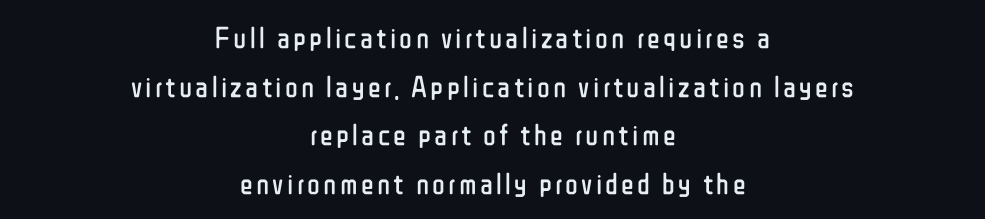
Q: Is the text bold? A: No.
Q: Is the text italic (slanted)? A: No, it is upright.
Q: Is the typeface a serif or a sans-serif typeface? A: Sans-serif.
Q: Is the text underlined? A: No.
Q: How is the paragraph aligned? A: Centered.
Q: Is the spacing between lines tight, normal or loose? A: Normal.
Q: Width (condensed, normal, or wide)? A: Condensed.
Q: Stroke contrast? A: Low.
Q: x-height? A: Medium.
Q: Monospaced? A: No.
